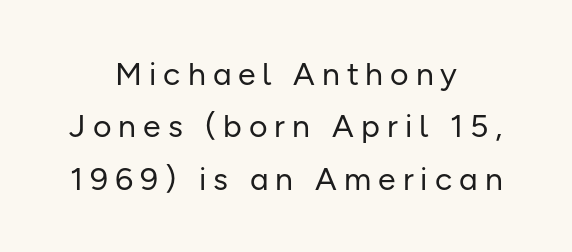
Proportional: the letters do not fall into vertical columns. Observe the absence of serifs on each vertical stroke in this sample. Italic? Not at all — the glyphs are vertical. Here the glyphs are tracked loosely, breaking word shapes into spaced letters. The zone under the glyphs is completely vacant.
